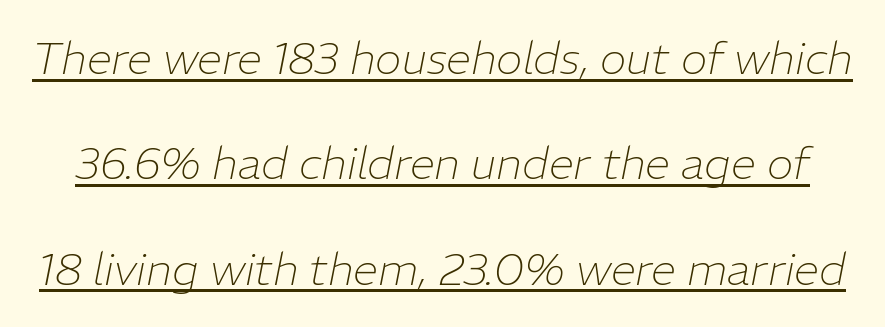
{"italic": "yes", "lean": "right", "slant_degrees": 11, "bold": "no", "weight": "thin", "width": "normal", "stroke_contrast": "low", "x_height": "medium", "monospaced": "no", "underline": "yes", "line_spacing": "loose", "line_spacing_ratio": 2.34, "letter_spacing": "normal", "letter_spacing_em": 0.0, "glyph_px": 45}
